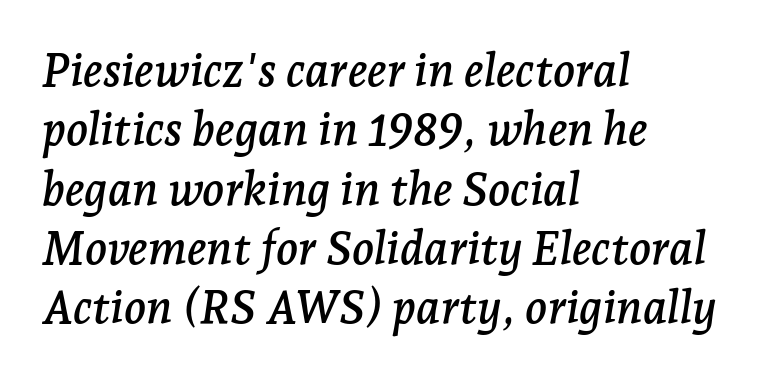
The image shows 46 px serif type, italic (leaning right); set left-aligned, normal line spacing (1.29x), normal letter spacing, not underlined; low stroke contrast and a medium x-height.
